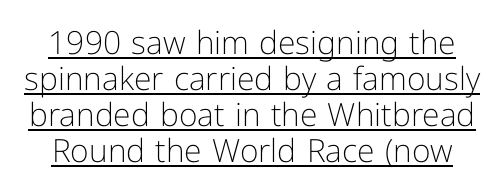
The image shows 32 px light sans-serif type, upright; set tight line spacing (1.12x), normal letter spacing, underlined; low stroke contrast and a medium x-height.
